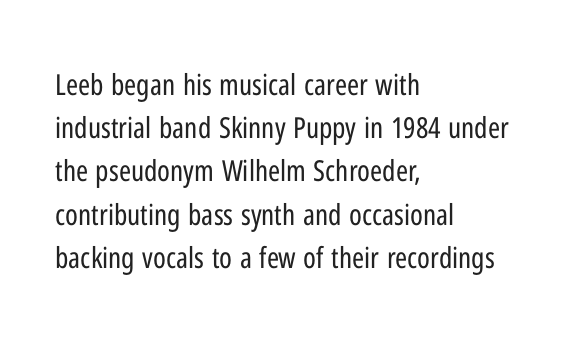
{"serif": "no", "italic": "no", "bold": "no", "weight": "regular", "width": "condensed", "stroke_contrast": "low", "x_height": "medium", "monospaced": "no", "underline": "no", "align": "left", "line_spacing": "normal", "line_spacing_ratio": 1.49, "letter_spacing": "normal", "letter_spacing_em": 0.0, "glyph_px": 29}
